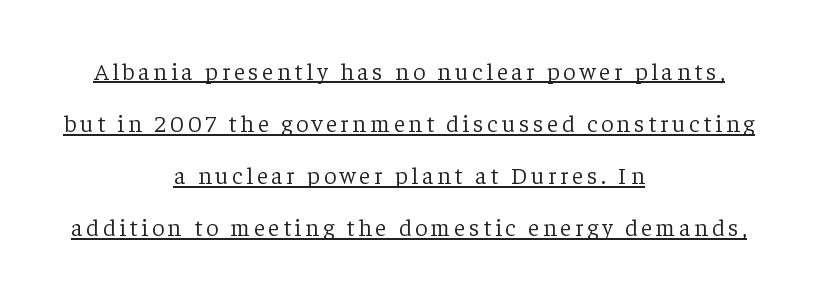
Q: Is the text bold? A: No.
Q: Is the text italic (slanted)? A: No, it is upright.
Q: Is the text underlined? A: Yes.
Q: How is the paragraph aligned? A: Centered.
Q: Is the spacing between lines tight, normal or loose? A: Loose.
